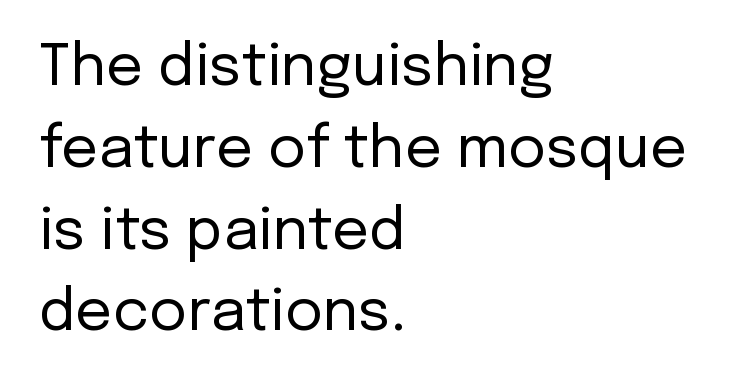
Only glyphs here, with clear space below each row. A typesetter would mark this as roman, not italic. The characters display no serif detailing; their extremities are plain. Counters stay open thanks to moderate or lighter strokes.
